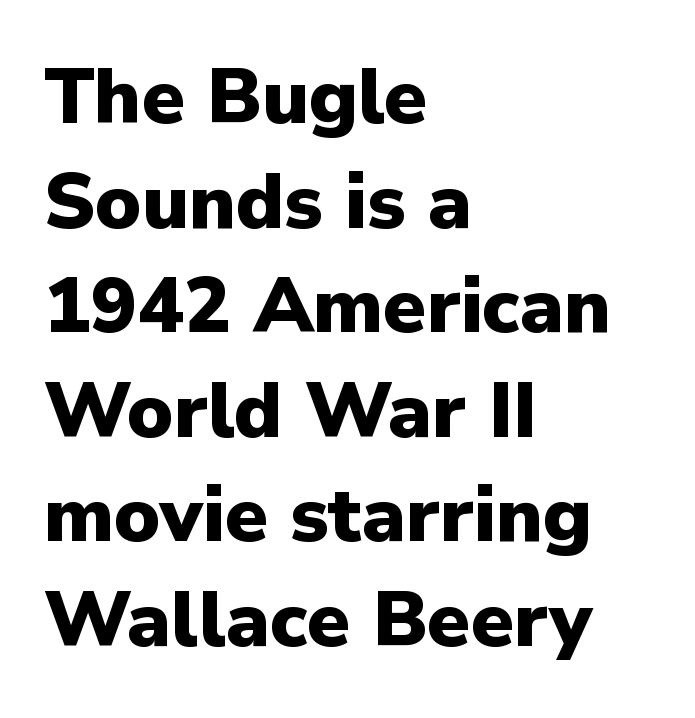
Q: Is the text bold? A: Yes.
Q: Is the text italic (slanted)? A: No, it is upright.
Q: Is the typeface a serif or a sans-serif typeface? A: Sans-serif.
Q: Is the text underlined? A: No.
Q: How is the paragraph aligned? A: Left-aligned.
Q: Is the spacing between letters normal or unusually wide? A: Normal.
Q: Is the spacing between lines tight, normal or loose? A: Normal.
Q: Width (condensed, normal, or wide)? A: Normal.
Q: Stroke contrast? A: Low.
Q: x-height? A: Medium.
Q: Monospaced? A: No.
